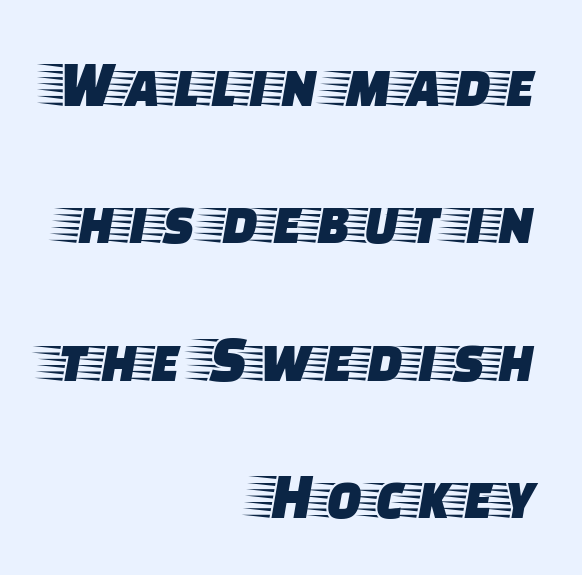
The line-height multiplier appears high, well above default. The lines in this sample share a right terminus and differ only in where they begin. Students, note that the glyphs here touch the page at normal intervals. This rendering employs a face with finishing strokes, i.e., a serif.
